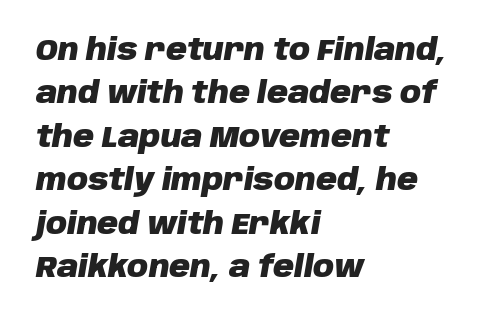
Regarding leading, the lines here are spaced in the standard way. Looks like regular typesetting: each glyph gets only the width it needs. Characters follow at the spacing the type designer built in. How heavy is the stroke? Heavy — this is a bold. One-word summary of the alignment: left.
